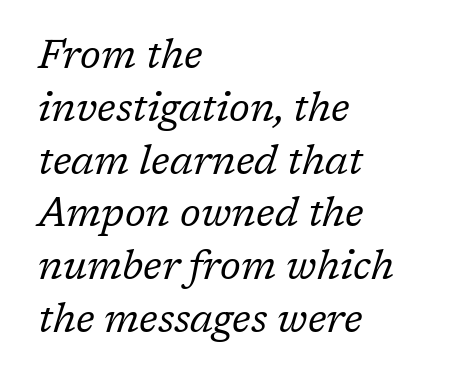
{"serif": "yes", "italic": "yes", "lean": "right", "slant_degrees": 17, "bold": "no", "weight": "regular", "width": "normal", "stroke_contrast": "low", "x_height": "medium", "monospaced": "no", "underline": "no", "align": "left", "line_spacing": "normal", "line_spacing_ratio": 1.32, "letter_spacing": "normal", "letter_spacing_em": 0.0, "glyph_px": 40}
